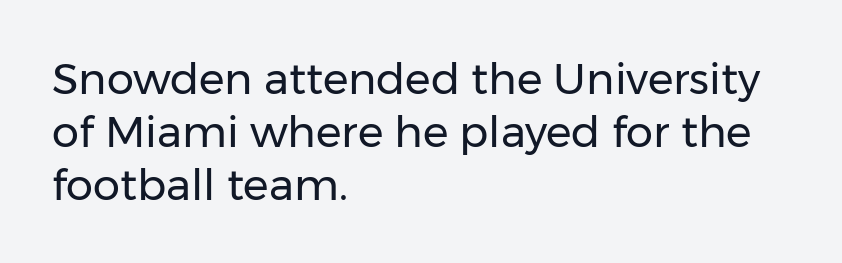
{"serif": "no", "italic": "no", "bold": "no", "weight": "regular", "width": "normal", "stroke_contrast": "low", "x_height": "medium", "monospaced": "no", "underline": "no", "align": "left", "line_spacing_ratio": 1.23, "letter_spacing": "normal", "letter_spacing_em": 0.0, "glyph_px": 43}
